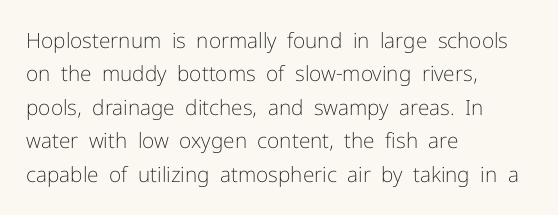
Q: Is the text bold? A: No.
Q: Is the text italic (slanted)? A: No, it is upright.
Q: Is the text underlined? A: No.
Q: How is the paragraph aligned? A: Left-aligned.
Q: Is the spacing between letters normal or unusually wide? A: Normal.
Q: Is the spacing between lines tight, normal or loose? A: Normal.
